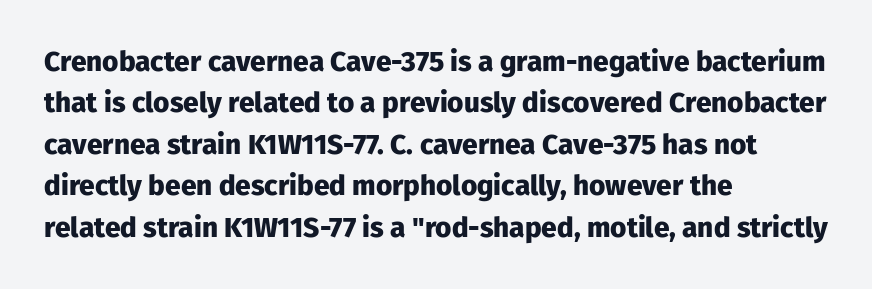
Each row of text sits above clean, open space. Alignment: flush left. Reading down the column, the eye jumps a familiar distance to each next line. Weight check: bold — yes, fully. Typographically, this falls in the sans-serif category.
